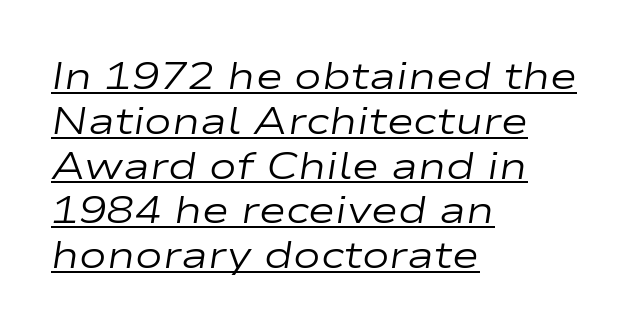
{"italic": "yes", "lean": "right", "slant_degrees": 9, "bold": "no", "weight": "regular", "width": "wide", "stroke_contrast": "low", "x_height": "medium", "monospaced": "no", "underline": "yes", "align": "left", "line_spacing_ratio": 1.21, "letter_spacing": "normal", "letter_spacing_em": 0.0, "glyph_px": 37}
